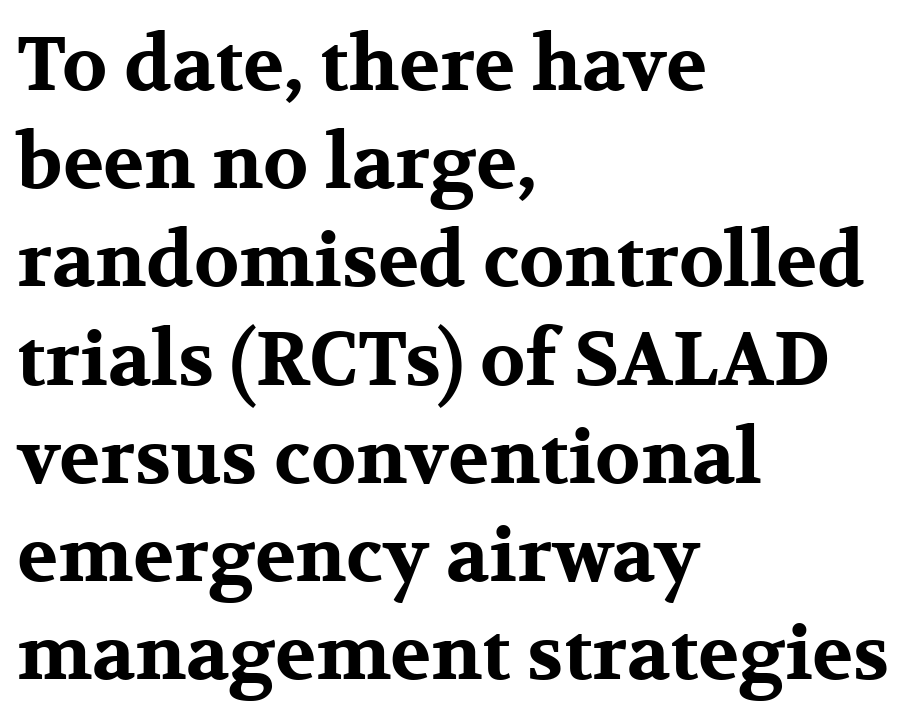
Q: Is the text bold? A: Yes.
Q: Is the text italic (slanted)? A: No, it is upright.
Q: Is the typeface a serif or a sans-serif typeface? A: Serif.
Q: Is the text underlined? A: No.
Q: How is the paragraph aligned? A: Left-aligned.
Q: Is the spacing between letters normal or unusually wide? A: Normal.
Q: Is the spacing between lines tight, normal or loose? A: Normal.
Q: Width (condensed, normal, or wide)? A: Wide.
Q: Stroke contrast? A: Medium.
Q: x-height? A: Medium.
Q: Monospaced? A: No.
